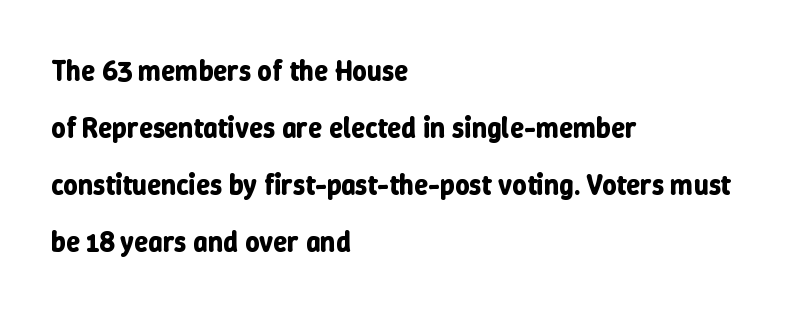
The image shows 28 px bold type, upright; set left-aligned, loose line spacing (2.03x), normal letter spacing, not underlined; low stroke contrast and a medium x-height.
